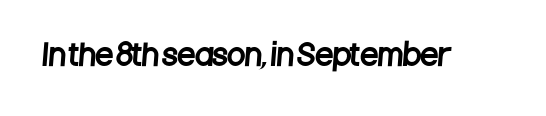
{"serif": "no", "width": "condensed", "stroke_contrast": "low", "x_height": "large", "monospaced": "no", "underline": "no", "letter_spacing": "normal", "letter_spacing_em": 0.0, "glyph_px": 29}
